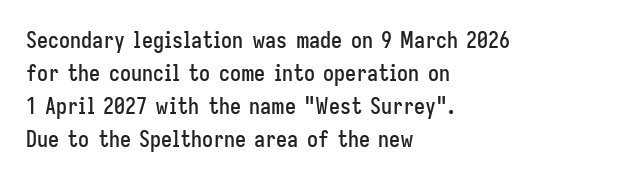
A clean baseline with only descenders dipping below it. Standard letterfit; no display-style spreading of the glyphs. Notice how descenders clear the ascenders below comfortably — that's standard leading. It's the straight-up-and-down kind of type. Does the copy run flush right? No — it runs flush left.
